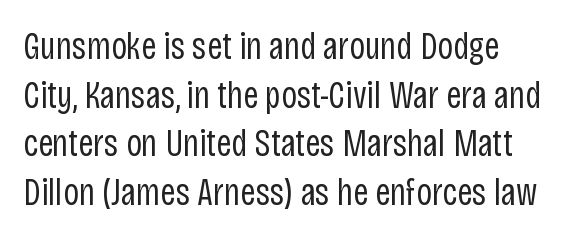
Q: Is the text bold? A: No.
Q: Is the text italic (slanted)? A: No, it is upright.
Q: Is the typeface a serif or a sans-serif typeface? A: Sans-serif.
Q: Is the text underlined? A: No.
Q: How is the paragraph aligned? A: Left-aligned.
Q: Is the spacing between letters normal or unusually wide? A: Normal.
Q: Is the spacing between lines tight, normal or loose? A: Normal.
Q: Width (condensed, normal, or wide)? A: Condensed.
Q: Stroke contrast? A: Low.
Q: x-height? A: Large.
Q: Monospaced? A: No.
